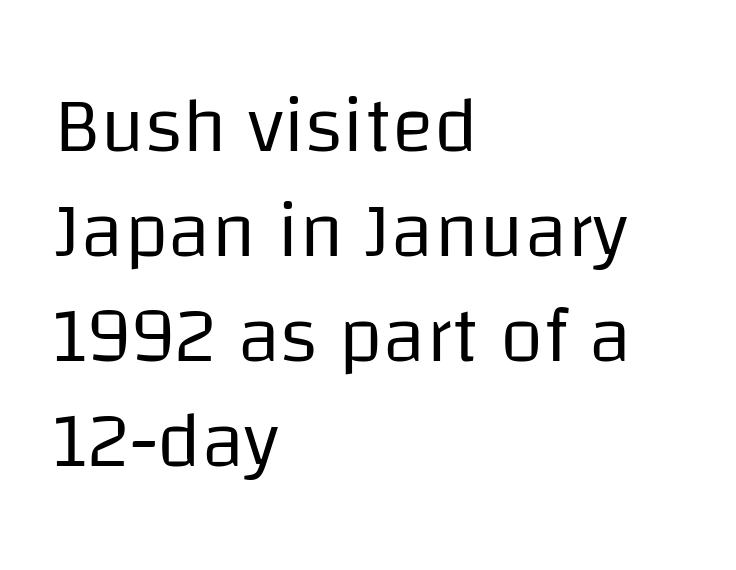
Horizontally, the lines are justified to the leading edge only. The letters carry no serifs — their stems end cleanly without finishing strokes. Proportional: the letters do not fall into vertical columns. This block has exactly the height ordinary leading produces.
